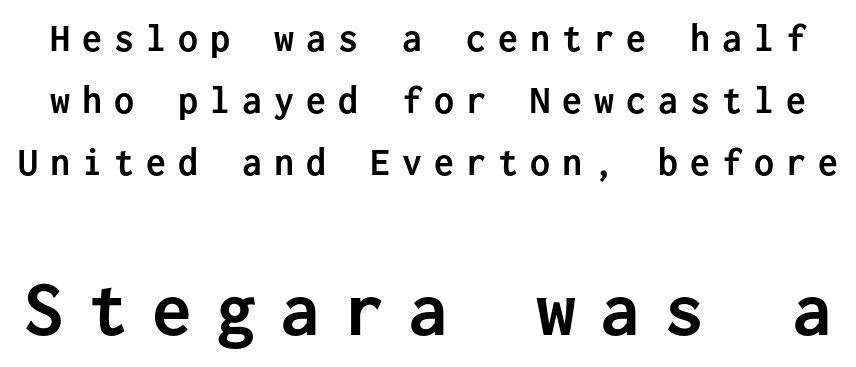
{"serif": "no", "italic": "no", "bold": "yes", "weight": "semibold", "width": "normal", "stroke_contrast": "low", "x_height": "medium", "monospaced": "yes", "underline": "no", "line_spacing": "normal", "line_spacing_ratio": 1.55, "letter_spacing": "wide", "letter_spacing_em": 0.3, "larger_block": "second", "size_ratio": 2.0, "glyph_px": 80}
